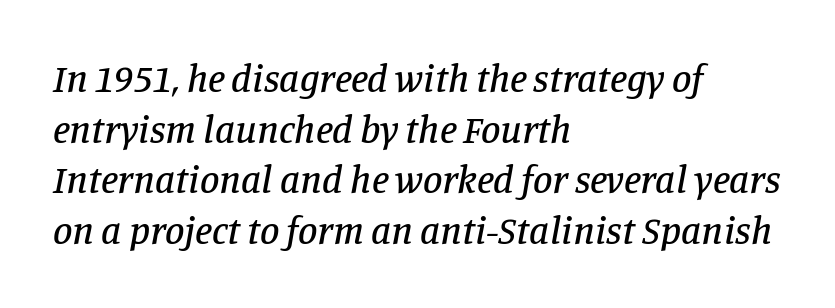
The image shows 39 px serif type, italic (leaning right); set left-aligned, normal line spacing (1.3x), normal letter spacing, not underlined; low stroke contrast and a large x-height.
